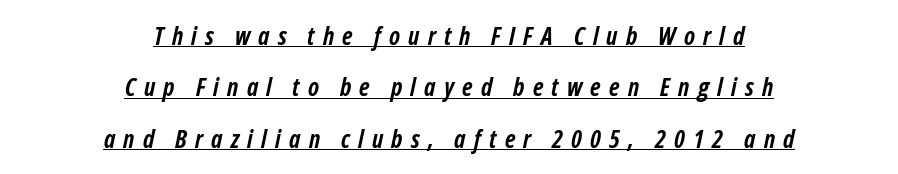
{"italic": "yes", "lean": "right", "slant_degrees": 12, "bold": "yes", "underline": "yes", "align": "center", "line_spacing": "loose", "line_spacing_ratio": 2.06, "letter_spacing": "wide", "letter_spacing_em": 0.33, "glyph_px": 25}
